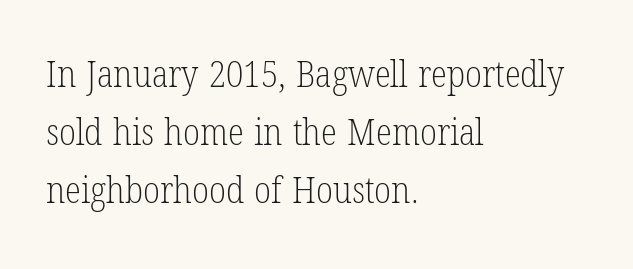
The image shows 37 px light, condensed serif type, upright; set left-aligned, normal line spacing (1.57x), normal letter spacing, not underlined; low stroke contrast and a medium x-height.
